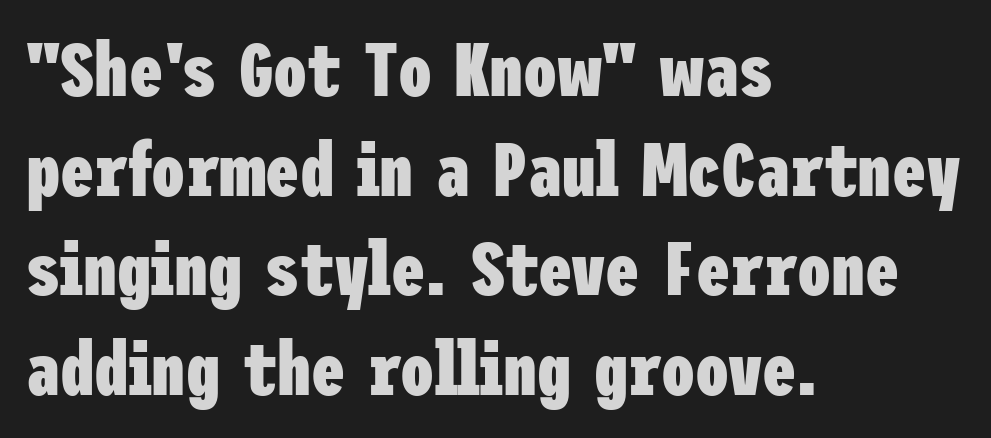
{"serif": "no", "italic": "no", "bold": "yes", "weight": "heavy", "width": "condensed", "stroke_contrast": "low", "x_height": "medium", "underline": "no", "align": "left", "line_spacing": "normal", "line_spacing_ratio": 1.31, "letter_spacing": "normal", "letter_spacing_em": 0.0, "glyph_px": 76}
